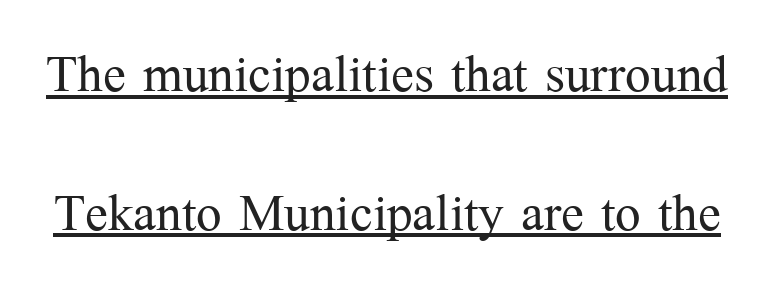
Q: Is the text bold? A: No.
Q: Is the text italic (slanted)? A: No, it is upright.
Q: Is the typeface a serif or a sans-serif typeface? A: Serif.
Q: Is the text underlined? A: Yes.
Q: Is the spacing between letters normal or unusually wide? A: Normal.
Q: Is the spacing between lines tight, normal or loose? A: Loose.
Q: Width (condensed, normal, or wide)? A: Normal.
Q: Stroke contrast? A: Medium.
Q: x-height? A: Medium.
Q: Monospaced? A: No.
